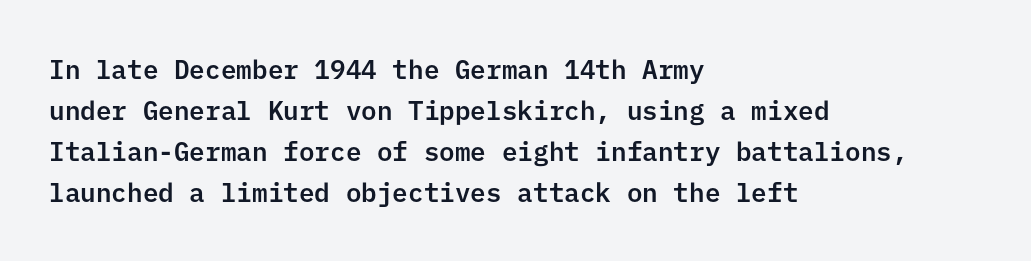
Descenders hang freely into open space. The font's upright variant was chosen for this text. Alignment: flush left. Leading: standard. The letterforms sit shoulder to shoulder at normal distance.
